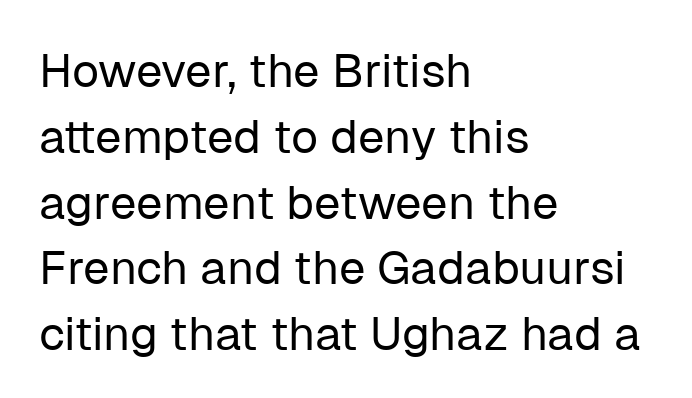
{"serif": "no", "italic": "no", "bold": "no", "weight": "regular", "width": "normal", "stroke_contrast": "low", "x_height": "medium", "monospaced": "no", "underline": "no", "align": "left", "line_spacing": "normal", "line_spacing_ratio": 1.4, "letter_spacing": "normal", "letter_spacing_em": 0.0, "glyph_px": 47}
